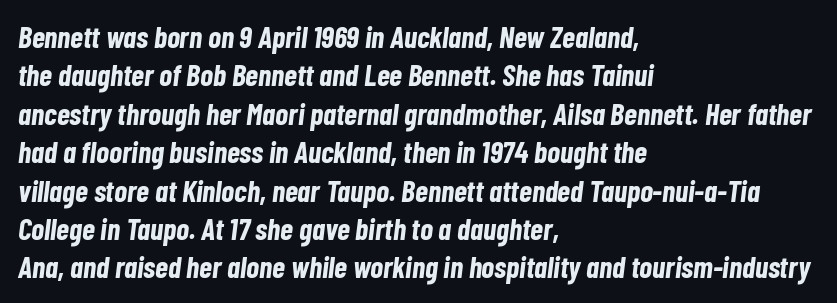
The image shows 30 px bold, condensed type, italic (leaning right); set left-aligned, normal line spacing (1.28x), normal letter spacing, not underlined; low stroke contrast and a medium x-height.
